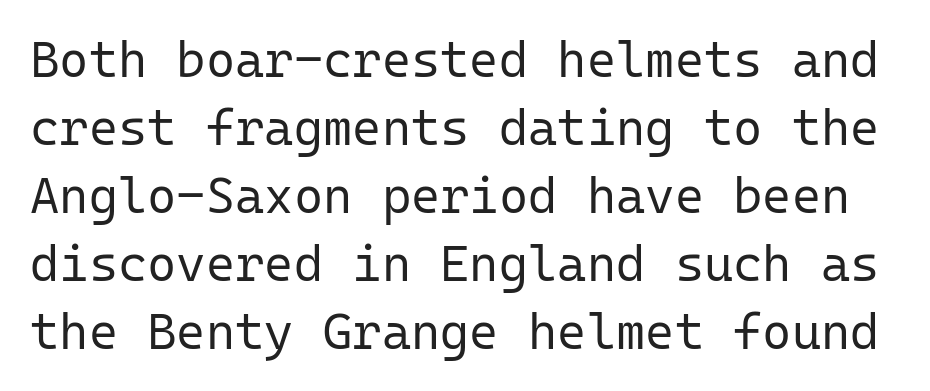
Quick note: underline off. These glyphs show unthickened strokes, regular width or finer. Reading down the column, the eye jumps a familiar distance to each next line. The letters stand upright; this is a roman face.
